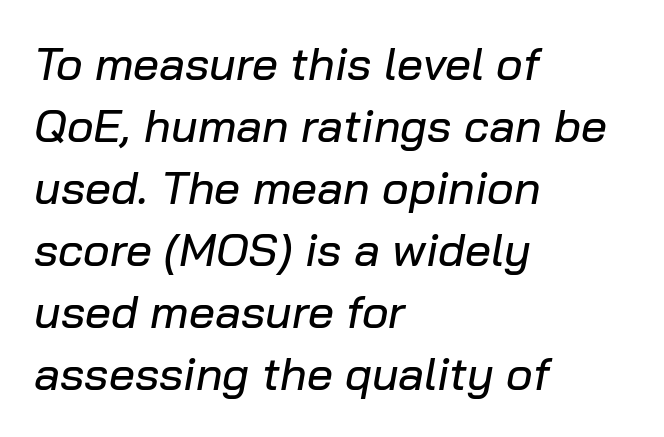
Q: Is the text italic (slanted)? A: Yes, it leans right by about 10 degrees.
Q: Is the text underlined? A: No.
Q: How is the paragraph aligned? A: Left-aligned.
Q: Is the spacing between letters normal or unusually wide? A: Normal.
Q: Is the spacing between lines tight, normal or loose? A: Normal.
Q: Width (condensed, normal, or wide)? A: Normal.
Q: Stroke contrast? A: Low.
Q: x-height? A: Medium.
Q: Monospaced? A: No.
